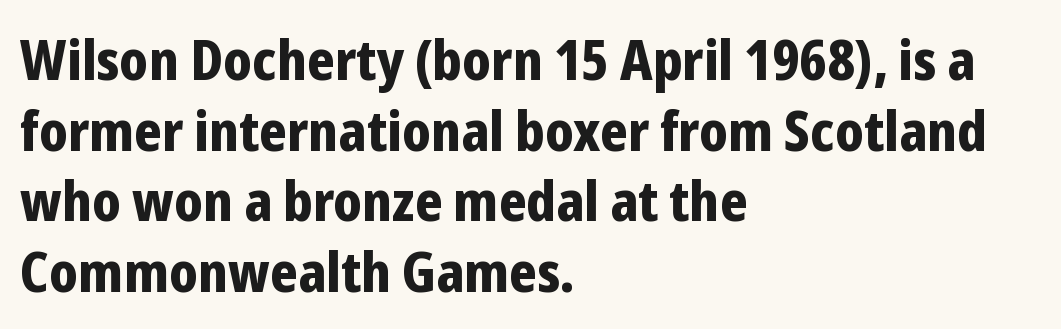
Does extra space separate the letters? No, they use regular spacing. Check the space under the baseline: it is left empty. Type style note: lacks serifs. Caption: bold face, heavy strokes. The rows are spaced the way most documents space them. The passage is arranged the way most books set body copy — flush left.
